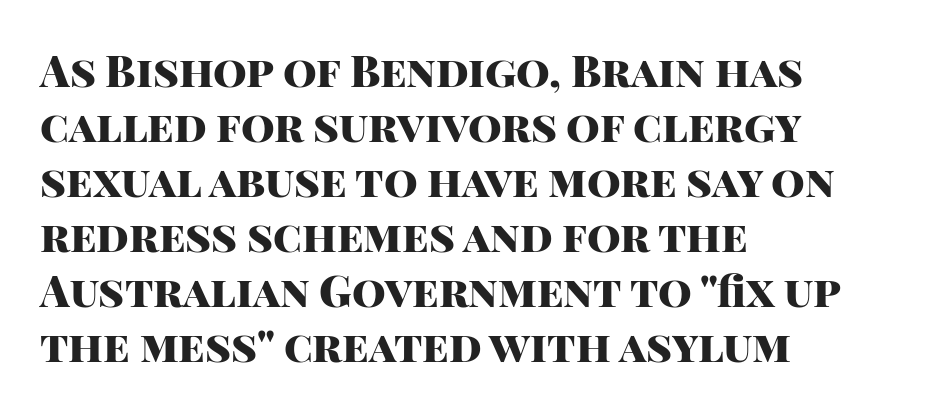
Weight: bold. The passage shown is typed in a proportional face where columns would drift. Plain, unruled lines of type. A typesetter would call this leading conventional body-copy spacing. Tall strokes in this sample are plumb rather than angled.
